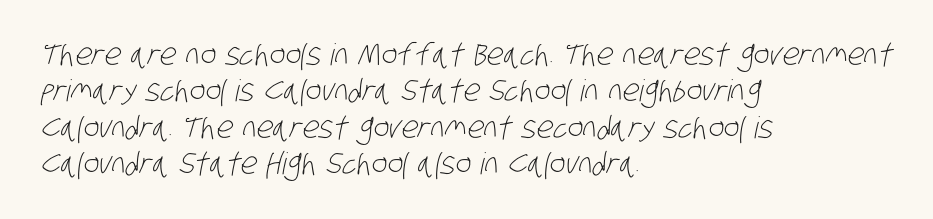
Horizontal alignment here is leftward, the default for most running prose. Nope, no serifs anywhere on these letters. The passage shown is typed in a proportional face where columns would drift. Has an underline been added? It has not.
